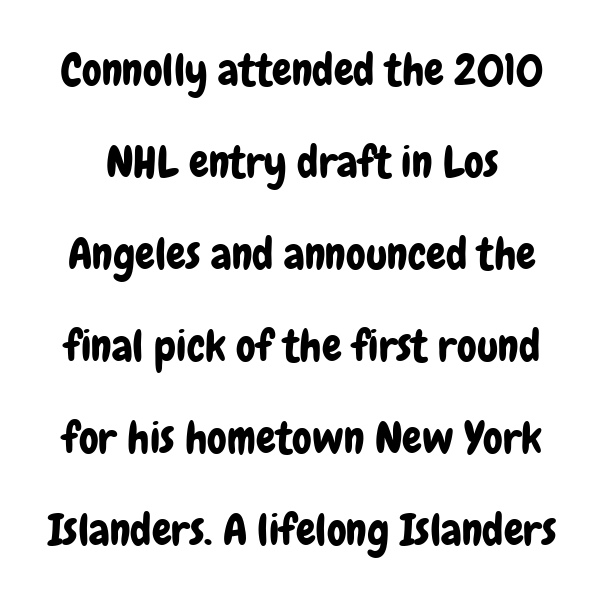
Q: Is the text italic (slanted)? A: No, it is upright.
Q: Is the typeface a serif or a sans-serif typeface? A: Sans-serif.
Q: Is the text underlined? A: No.
Q: Is the spacing between letters normal or unusually wide? A: Normal.
Q: Is the spacing between lines tight, normal or loose? A: Loose.
Q: Width (condensed, normal, or wide)? A: Condensed.
Q: Stroke contrast? A: Low.
Q: x-height? A: Medium.
Q: Monospaced? A: No.
